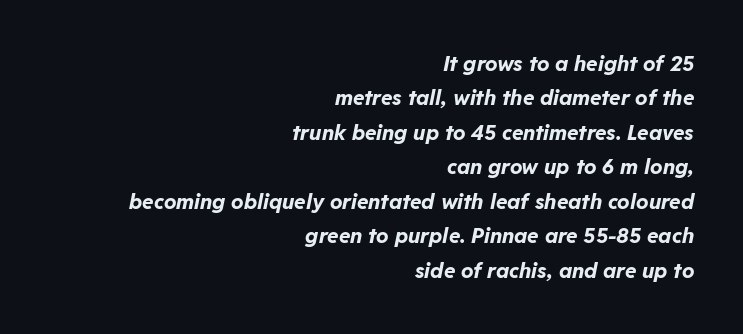
The image shows 21 px bold type, italic (leaning right); set right-aligned, normal line spacing (1.64x), normal letter spacing, not underlined.
